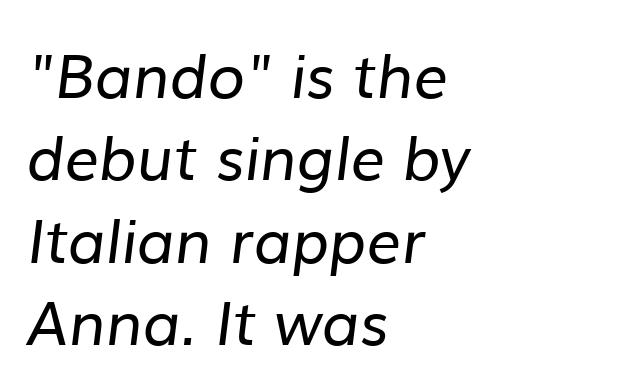
Only glyphs here, with clear space below each row. No letter is thick-stroked: the sample isn't bold. Vertical spacing — default. Which margin do the lines hug? The left one — the right edge is uneven.
